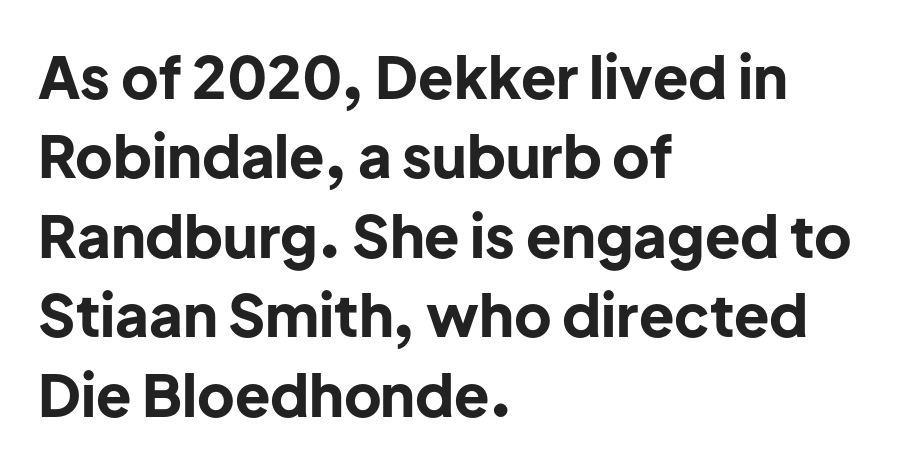
Spacing verdict: proportional, widths tailored to each character. Type style note: lacks serifs. Type without underlining. This sample is left-justified, so line endings fall wherever the words run out. A typesetter would call this leading conventional body-copy spacing. These lines were composed using upright roman letters.
